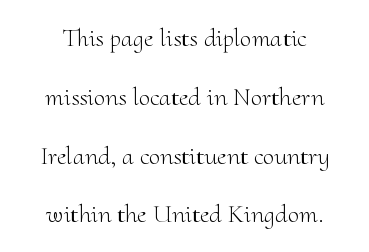
The image shows 26 px text type, upright; set centered, loose line spacing (2.26x), normal letter spacing, not underlined.
